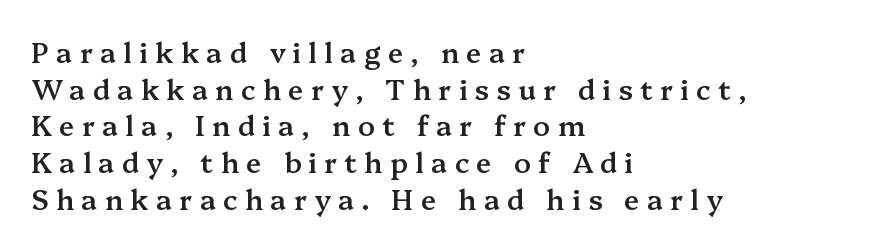
Q: Is the text bold? A: Semi-bold.
Q: Is the text italic (slanted)? A: No, it is upright.
Q: Is the typeface a serif or a sans-serif typeface? A: Serif.
Q: Is the text underlined? A: No.
Q: How is the paragraph aligned? A: Left-aligned.
Q: Is the spacing between letters normal or unusually wide? A: Unusually wide.
Q: Is the spacing between lines tight, normal or loose? A: Normal.
Q: Width (condensed, normal, or wide)? A: Normal.
Q: Stroke contrast? A: Medium.
Q: x-height? A: Medium.
Q: Monospaced? A: No.
